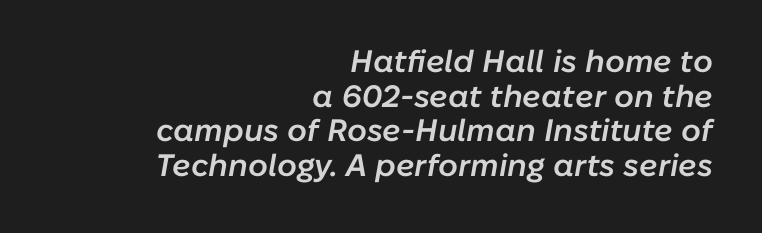
{"italic": "yes", "lean": "right", "slant_degrees": 10, "bold": "semi", "weight": "semibold", "width": "normal", "stroke_contrast": "low", "x_height": "medium", "monospaced": "no", "underline": "no", "align": "right", "line_spacing": "tight", "line_spacing_ratio": 1.12, "letter_spacing": "normal", "letter_spacing_em": 0.0, "glyph_px": 31}
